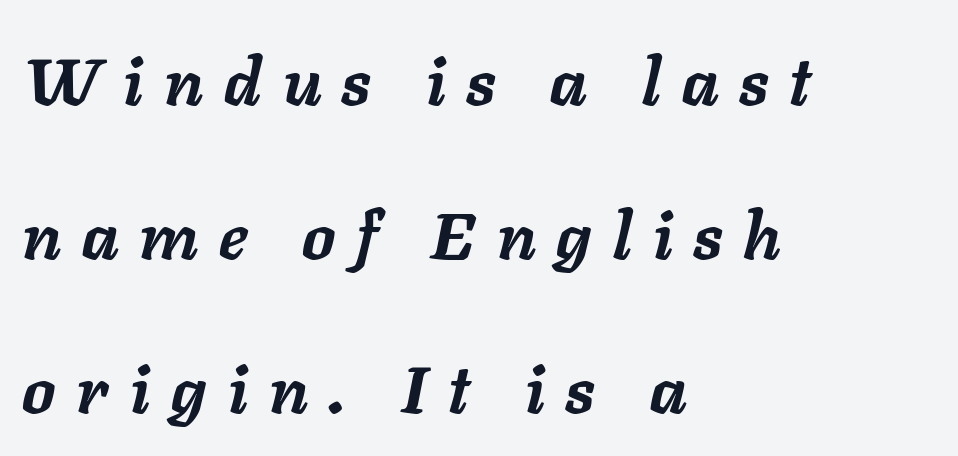
There is plenty of visible air inserted between adjacent glyphs. Each letter keeps its own natural width here, so spacing adapts to shape. Leftover space on each line is placed entirely after the last word. It's the slanting kind of type.
